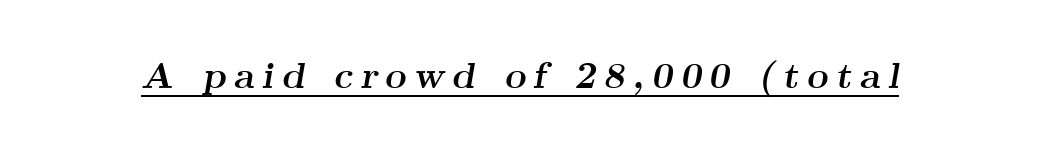
Q: Is the text bold? A: Yes.
Q: Is the text italic (slanted)? A: Yes, it leans right by about 9 degrees.
Q: Is the typeface a serif or a sans-serif typeface? A: Serif.
Q: Is the text underlined? A: Yes.
Q: Is the spacing between letters normal or unusually wide? A: Unusually wide.
Q: Width (condensed, normal, or wide)? A: Wide.
Q: Stroke contrast? A: Medium.
Q: x-height? A: Small.
Q: Monospaced? A: No.
